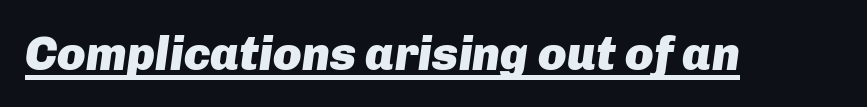
Q: Is the text bold? A: Yes.
Q: Is the text italic (slanted)? A: Yes, it leans right by about 8 degrees.
Q: Is the text underlined? A: Yes.
Q: Is the spacing between letters normal or unusually wide? A: Normal.
Q: Width (condensed, normal, or wide)? A: Normal.
Q: Stroke contrast? A: Low.
Q: x-height? A: Medium.
Q: Monospaced? A: No.
